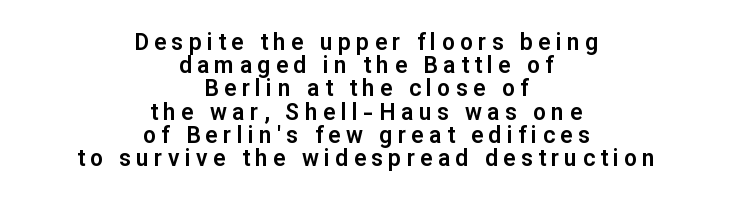
The tracking jumps out immediately: characters are airy and widely separated. A bare baseline throughout the passage. If you measured baseline to baseline, you'd find a short distance. Horizontally, the lines are justified to the midpoint only.
